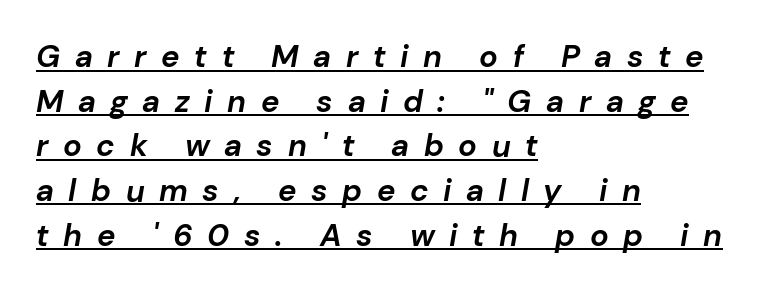
{"italic": "yes", "lean": "right", "slant_degrees": 10, "bold": "yes", "weight": "bold", "width": "normal", "stroke_contrast": "low", "x_height": "medium", "monospaced": "no", "underline": "yes", "align": "left", "line_spacing": "normal", "line_spacing_ratio": 1.44, "letter_spacing": "wide", "letter_spacing_em": 0.47, "glyph_px": 31}
